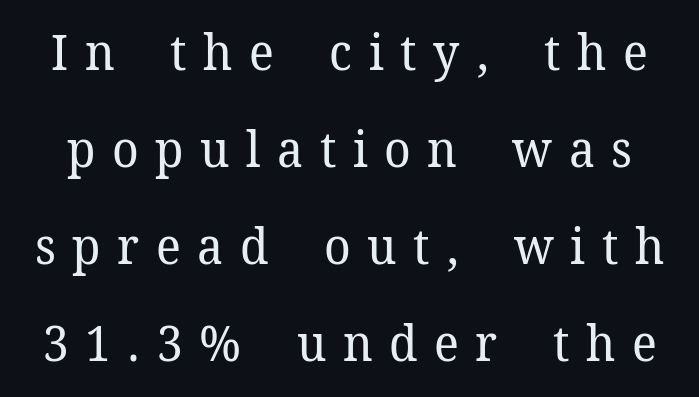
Q: Is the text bold? A: No.
Q: Is the text italic (slanted)? A: No, it is upright.
Q: Is the typeface a serif or a sans-serif typeface? A: Serif.
Q: Is the text underlined? A: No.
Q: Is the spacing between letters normal or unusually wide? A: Unusually wide.
Q: Is the spacing between lines tight, normal or loose? A: Loose.
Q: Width (condensed, normal, or wide)? A: Normal.
Q: Stroke contrast? A: Low.
Q: x-height? A: Medium.
Q: Monospaced? A: No.
